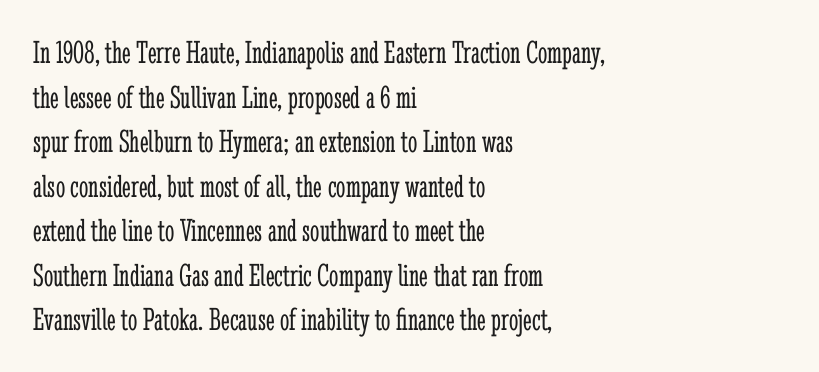
Q: Is the text bold? A: No.
Q: Is the text italic (slanted)? A: No, it is upright.
Q: Is the typeface a serif or a sans-serif typeface? A: Serif.
Q: Is the text underlined? A: No.
Q: How is the paragraph aligned? A: Left-aligned.
Q: Is the spacing between letters normal or unusually wide? A: Normal.
Q: Is the spacing between lines tight, normal or loose? A: Normal.
Q: Width (condensed, normal, or wide)? A: Condensed.
Q: Stroke contrast? A: Low.
Q: x-height? A: Medium.
Q: Monospaced? A: No.
